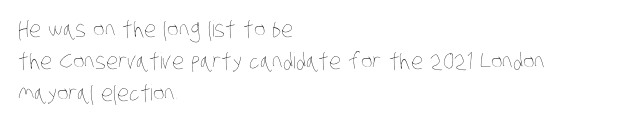
Students, observe: this is what conventionally led text looks like. Nobody touched the tracking dial on this one. Anything drawn beneath the words? Only blank space. A light-to-regular cut is what we see here. The setting favours the left margin, as ordinary paragraphs usually do.
